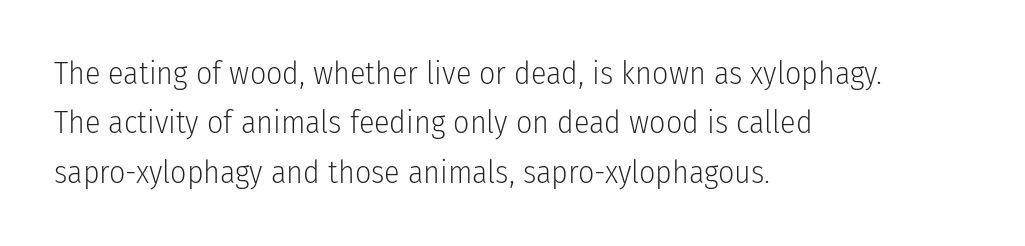
{"serif": "no", "italic": "no", "bold": "no", "weight": "light", "width": "condensed", "stroke_contrast": "low", "x_height": "medium", "monospaced": "no", "underline": "no", "align": "left", "line_spacing": "normal", "line_spacing_ratio": 1.54, "letter_spacing": "normal", "letter_spacing_em": 0.0, "glyph_px": 32}
